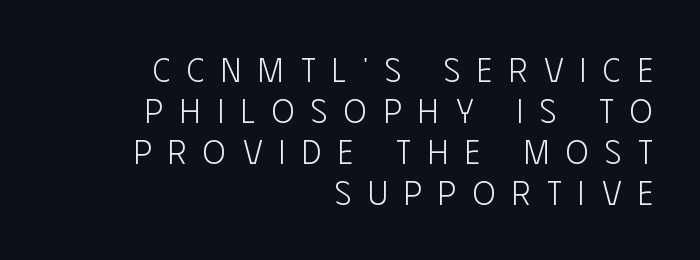
The image shows 34 px light, condensed sans-serif type, upright; set right-aligned, line spacing 1.21x, unusually wide letter spacing (+0.49 em), not underlined; low stroke contrast and a large x-height.
